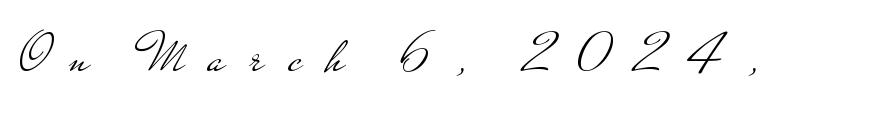
The image shows 57 px light, wide sans-serif type; set unusually wide letter spacing (+0.43 em), not underlined; low stroke contrast and a small x-height.
